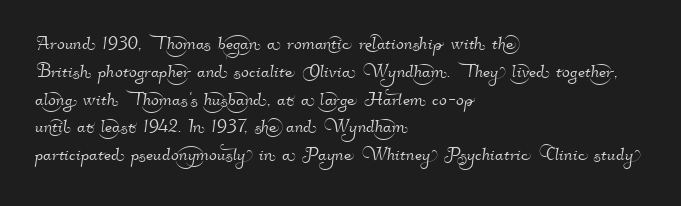
{"underline": "no", "align": "left", "line_spacing_ratio": 1.21, "letter_spacing": "normal", "letter_spacing_em": 0.0, "glyph_px": 23}
